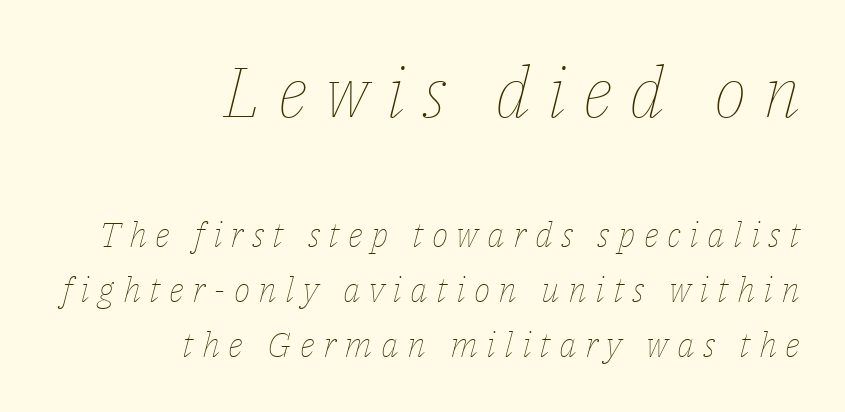
Q: Is the text bold? A: No.
Q: Is the text italic (slanted)? A: Yes, it leans right by about 14 degrees.
Q: Is the text underlined? A: No.
Q: How is the paragraph aligned? A: Right-aligned.
Q: Is the spacing between letters normal or unusually wide? A: Unusually wide.
Q: Is the spacing between lines tight, normal or loose? A: Normal.
Q: Which block of text is set in a larger size, the first (top) or the second (bottom)? A: The first (top) one.
Q: Width (condensed, normal, or wide)? A: Normal.
Q: Stroke contrast? A: Low.
Q: x-height? A: Medium.
Q: Monospaced? A: No.
